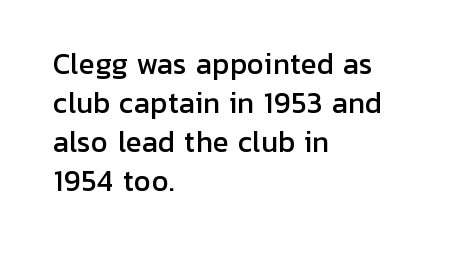
Evenly set lines give the paragraph a standard silhouette. What stands out about the letter spacing? Nothing — it is the standard amount. Glance below the letters and you will spot only blank space. The compositor pushed each line to the left boundary. The axis of the letterforms is exactly vertical.
